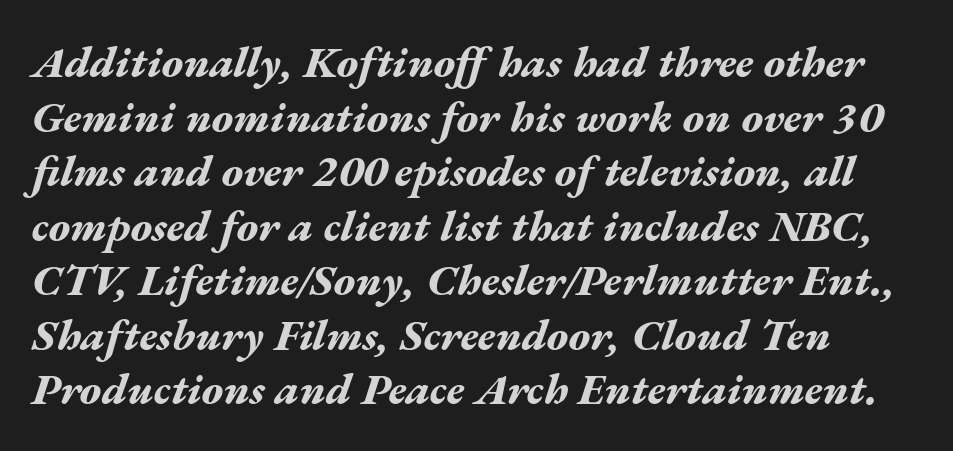
The image shows 44 px bold, wide type, italic (leaning right); set left-aligned, line spacing 1.24x, normal letter spacing, not underlined; medium stroke contrast and a medium x-height.
